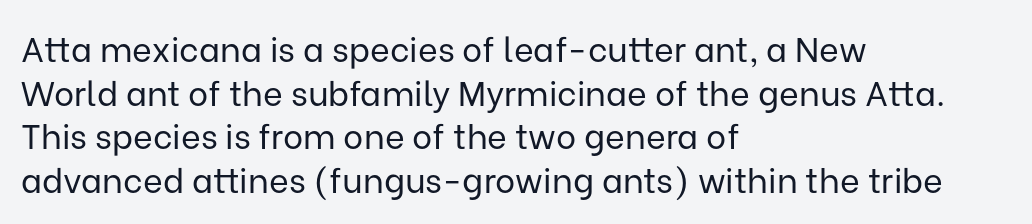
Spacing between characters is what you'd get straight out of the box. A typesetter would mark this as roman, not italic. Nothing heavy about these letters — not bold at all. Just letters on the line, the space beneath them empty. No feet cap the strokes, marking this as sans-serif type.
